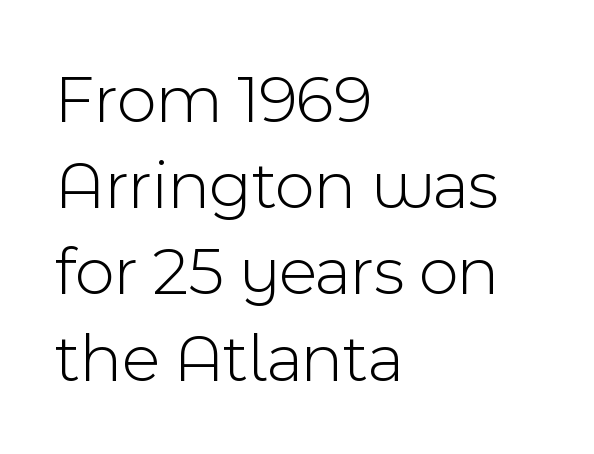
{"serif": "no", "italic": "no", "bold": "no", "weight": "light", "width": "normal", "x_height": "medium", "monospaced": "no", "underline": "no", "align": "left", "line_spacing": "normal", "line_spacing_ratio": 1.25, "letter_spacing": "normal", "letter_spacing_em": 0.0, "glyph_px": 69}
